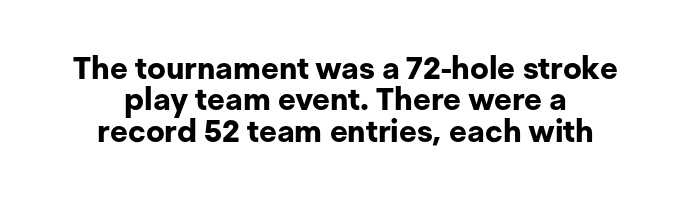
The letters are bold, with thick, heavy strokes. Every stem runs plumb, perpendicular to the baseline. Plain, unruled lines of type. The space between consecutive lines is stingy. The passage is arranged like a title page — every line centered. Proportional: the letters do not fall into vertical columns.
